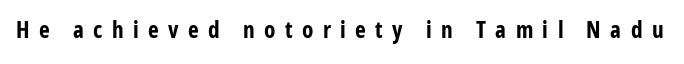
These lines have a slow, spaced-out rhythm from letter to letter. The glyphs are unaccompanied by any horizontal stroke below them. Plenty of ink on the page — the face is bold. It's the straight-up-and-down kind of type.
